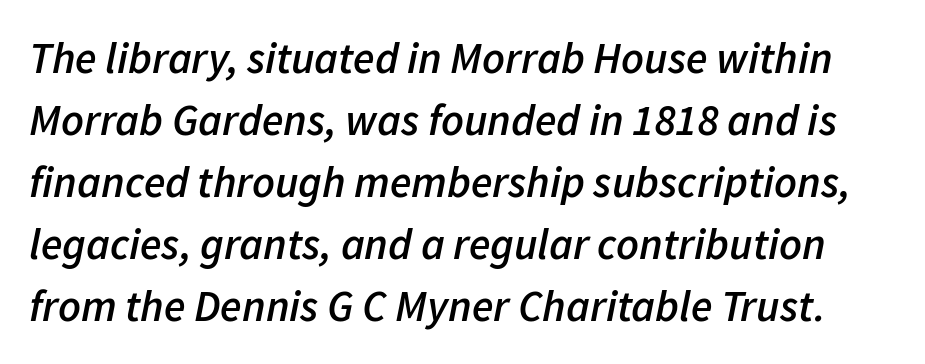
Observe the lean: these are italic letterforms. Vertical spacing — default. Character widths vary here, with narrow letters taking less room than wide ones. The sample has been set in demibold, a notch under bold.
